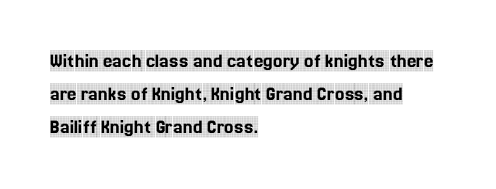
{"italic": "no", "underline": "no", "align": "left", "line_spacing": "normal", "line_spacing_ratio": 1.58, "letter_spacing": "normal", "letter_spacing_em": 0.0, "glyph_px": 21}
